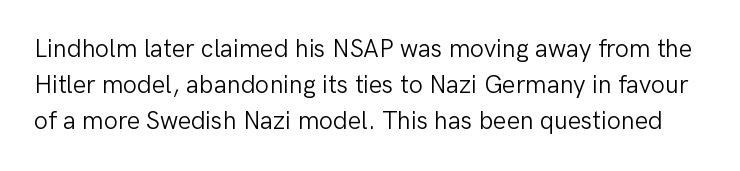
{"italic": "no", "bold": "no", "underline": "no", "line_spacing": "normal", "line_spacing_ratio": 1.44, "letter_spacing": "normal", "letter_spacing_em": 0.0, "glyph_px": 25}
